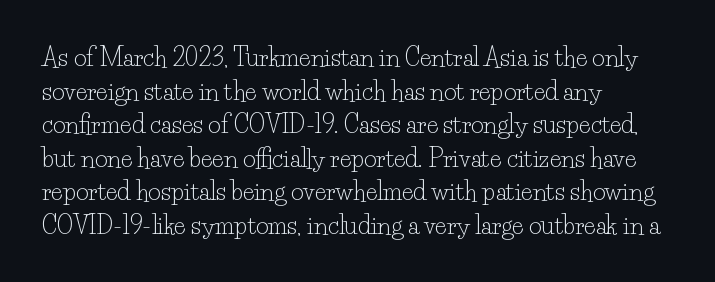
The image shows 24 px text type, upright; set left-aligned, normal line spacing (1.4x), normal letter spacing, not underlined.
